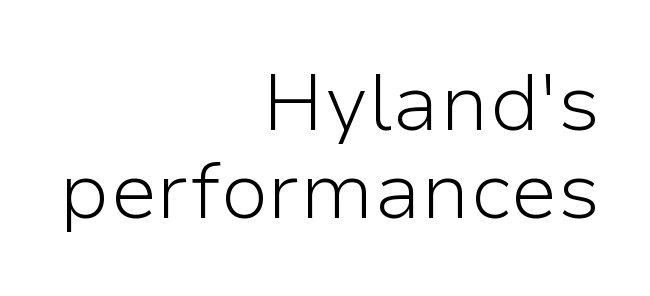
Is the block centered? No — it sits flush against the right margin. Standard letterfit; no display-style spreading of the glyphs. The letterforms sit at book weight or below. Vertical strokes here are truly vertical.
